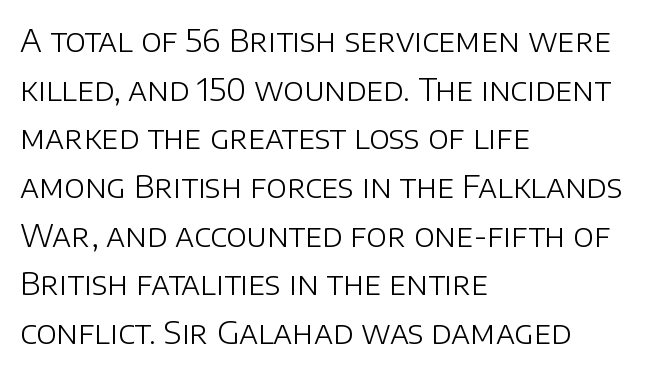
The image shows 31 px light sans-serif type, upright; set left-aligned, normal line spacing (1.57x), normal letter spacing, not underlined; low stroke contrast and a large x-height.
